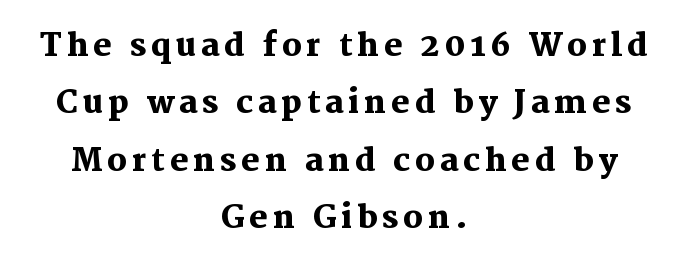
Q: Is the text bold? A: Yes.
Q: Is the text italic (slanted)? A: No, it is upright.
Q: Is the typeface a serif or a sans-serif typeface? A: Serif.
Q: Is the text underlined? A: No.
Q: How is the paragraph aligned? A: Centered.
Q: Width (condensed, normal, or wide)? A: Normal.
Q: Stroke contrast? A: Medium.
Q: x-height? A: Medium.
Q: Monospaced? A: No.
